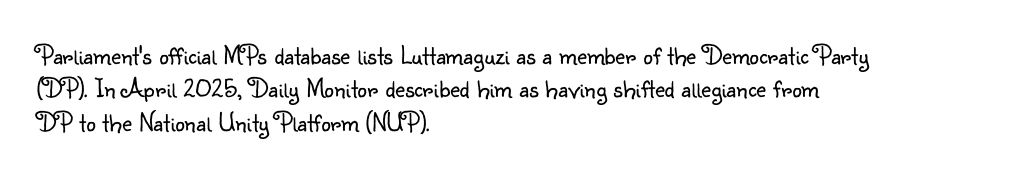
{"italic": "no", "bold": "no", "underline": "no", "align": "left", "line_spacing_ratio": 1.24, "letter_spacing": "normal", "letter_spacing_em": 0.0, "glyph_px": 27}
